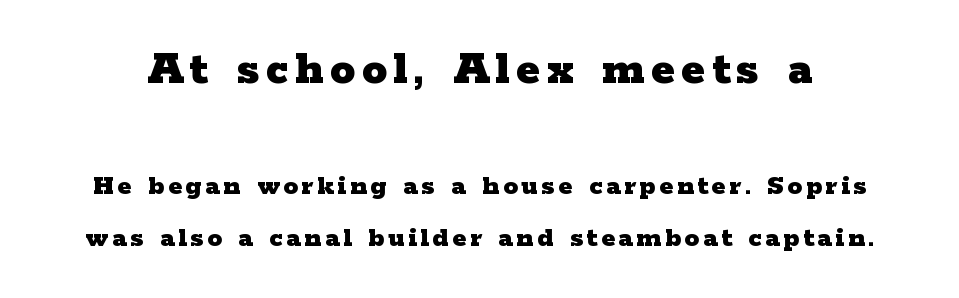
The image shows 50 px heavy, wide serif type, upright; set line spacing 1.77x, not underlined; the first (top) block is 1.72x larger; low stroke contrast and a medium x-height.
